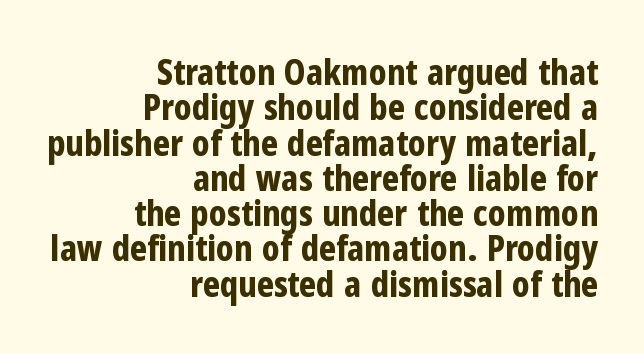
The image shows 36 px bold, condensed sans-serif type, upright; set right-aligned, tight line spacing (0.98x), normal letter spacing, not underlined; low stroke contrast and a medium x-height.
